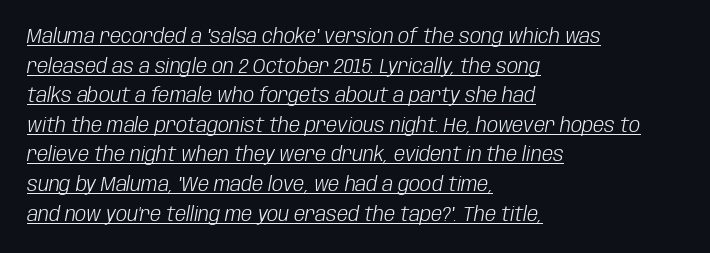
{"italic": "yes", "lean": "right", "slant_degrees": 10, "bold": "no", "underline": "yes", "align": "left", "line_spacing": "normal", "line_spacing_ratio": 1.48, "letter_spacing": "normal", "letter_spacing_em": 0.0, "glyph_px": 20}
